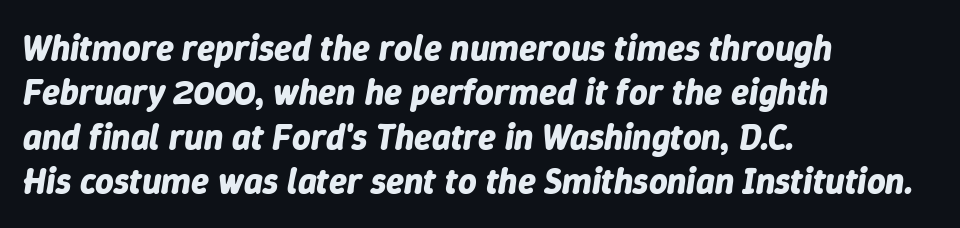
Here the designer chose a conventional face with non-uniform glyph widths. The rendering uses a bold face; every stroke is thick and dark. Underline: absent. The letters sit at their default tracking, neither squeezed nor spread. Italic? Definitely — the glyphs are oblique. The paragraph has a hard left edge and a soft right edge.
